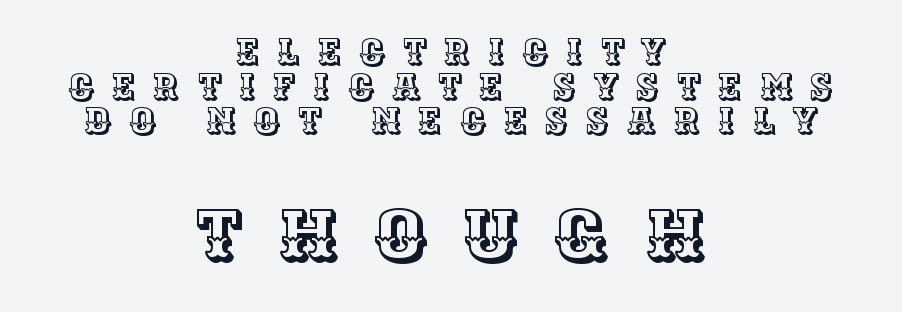
Q: Is the text italic (slanted)? A: No, it is upright.
Q: Is the text underlined? A: No.
Q: How is the paragraph aligned? A: Centered.
Q: Is the spacing between letters normal or unusually wide? A: Unusually wide.
Q: Is the spacing between lines tight, normal or loose? A: Tight.
Q: Which block of text is set in a larger size, the first (top) or the second (bottom)? A: The second (bottom) one.
Q: Width (condensed, normal, or wide)? A: Normal.
Q: x-height? A: Large.
Q: Monospaced? A: No.
